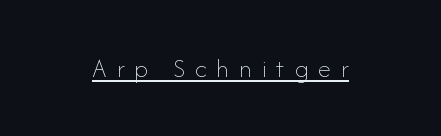
Q: Is the text bold? A: No.
Q: Is the text italic (slanted)? A: No, it is upright.
Q: Is the text underlined? A: Yes.
Q: Is the spacing between letters normal or unusually wide? A: Unusually wide.
